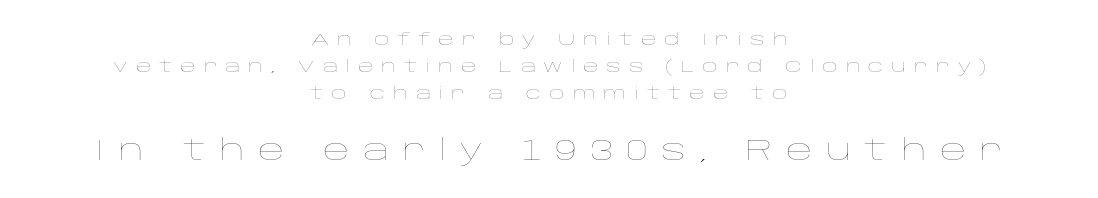
Q: Is the text bold? A: No.
Q: Is the text italic (slanted)? A: No, it is upright.
Q: Is the text underlined? A: No.
Q: How is the paragraph aligned? A: Centered.
Q: Is the spacing between letters normal or unusually wide? A: Unusually wide.
Q: Is the spacing between lines tight, normal or loose? A: Normal.
Q: Which block of text is set in a larger size, the first (top) or the second (bottom)? A: The second (bottom) one.
Q: Width (condensed, normal, or wide)? A: Wide.
Q: Stroke contrast? A: Low.
Q: x-height? A: Large.
Q: Monospaced? A: No.
